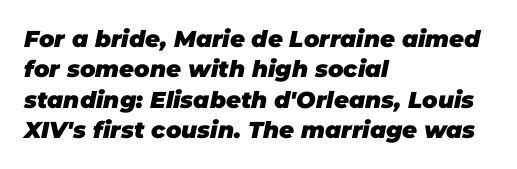
Q: Is the text bold? A: Yes.
Q: Is the text italic (slanted)? A: Yes, it leans right by about 11 degrees.
Q: Is the text underlined? A: No.
Q: How is the paragraph aligned? A: Left-aligned.
Q: Is the spacing between letters normal or unusually wide? A: Normal.
Q: Is the spacing between lines tight, normal or loose? A: Normal.
